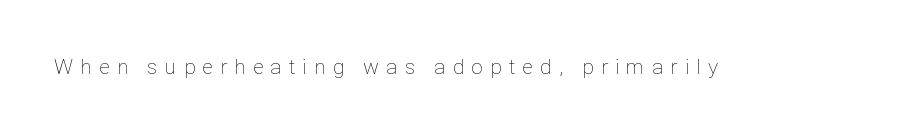
The image shows 21 px text type, upright; set unusually wide letter spacing (+0.34 em), not underlined.
